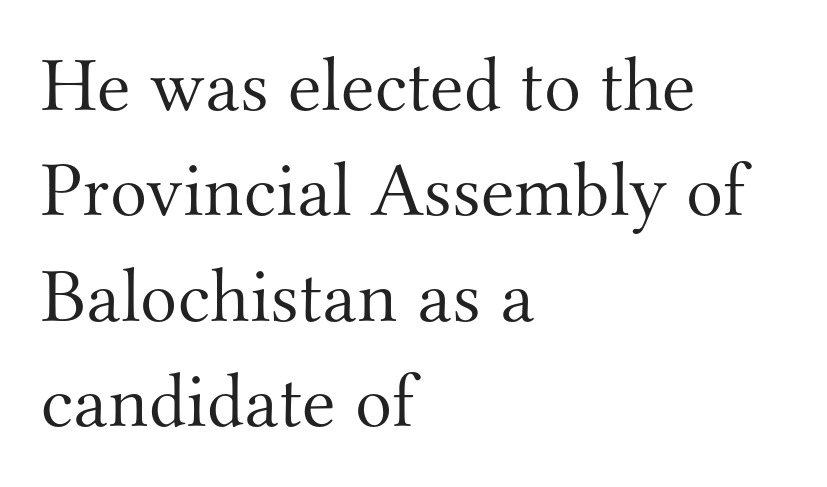
The axis of the letterforms is exactly vertical. Lines of text with bare space underneath. The rendering shows small feet on the letterforms — a serif design. This is not heavy type; no bold has been used. You could not count columns in this text — the font is proportionally spaced. One glance says typical: line gaps are just what's usual.
